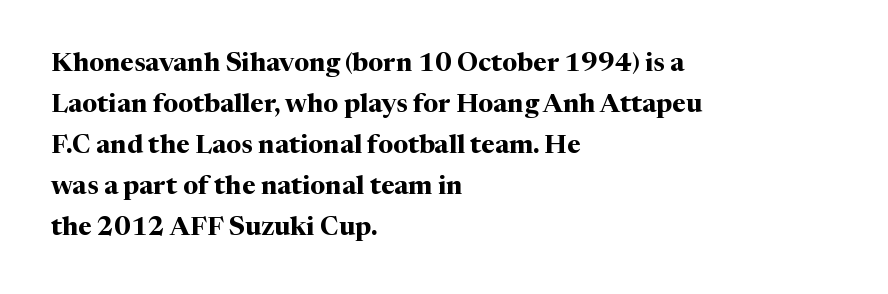
{"italic": "no", "bold": "yes", "underline": "no", "align": "left", "line_spacing": "normal", "line_spacing_ratio": 1.58, "letter_spacing": "normal", "letter_spacing_em": 0.0, "glyph_px": 26}
